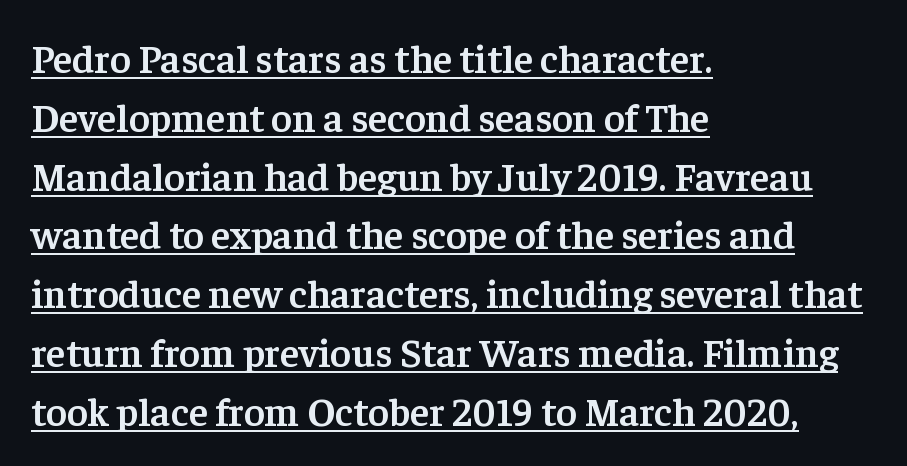
The image shows 40 px semibold serif type, upright; set left-aligned, normal line spacing (1.47x), normal letter spacing, underlined; low stroke contrast and a medium x-height.
